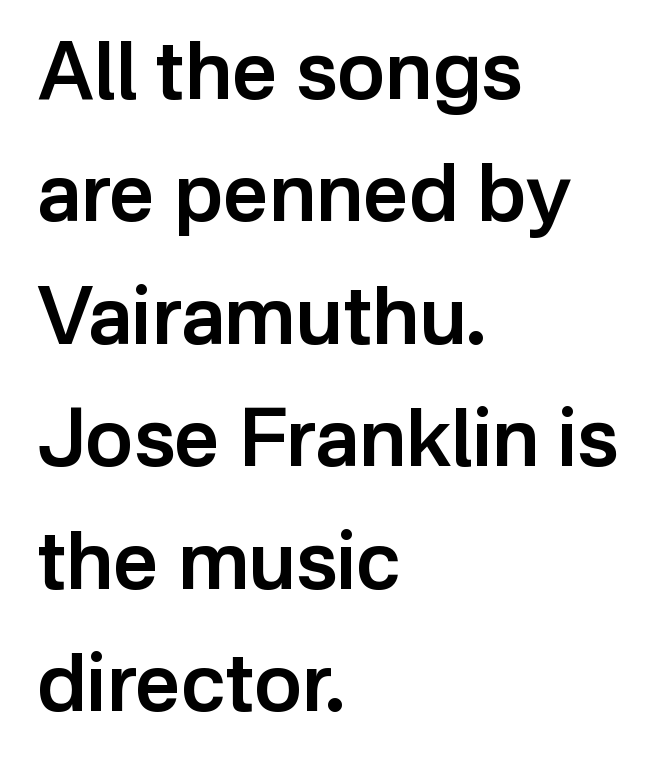
Q: Is the text bold? A: Semi-bold.
Q: Is the text italic (slanted)? A: No, it is upright.
Q: Is the typeface a serif or a sans-serif typeface? A: Sans-serif.
Q: Is the text underlined? A: No.
Q: How is the paragraph aligned? A: Left-aligned.
Q: Is the spacing between letters normal or unusually wide? A: Normal.
Q: Is the spacing between lines tight, normal or loose? A: Normal.
Q: Width (condensed, normal, or wide)? A: Normal.
Q: Stroke contrast? A: Low.
Q: x-height? A: Medium.
Q: Monospaced? A: No.
